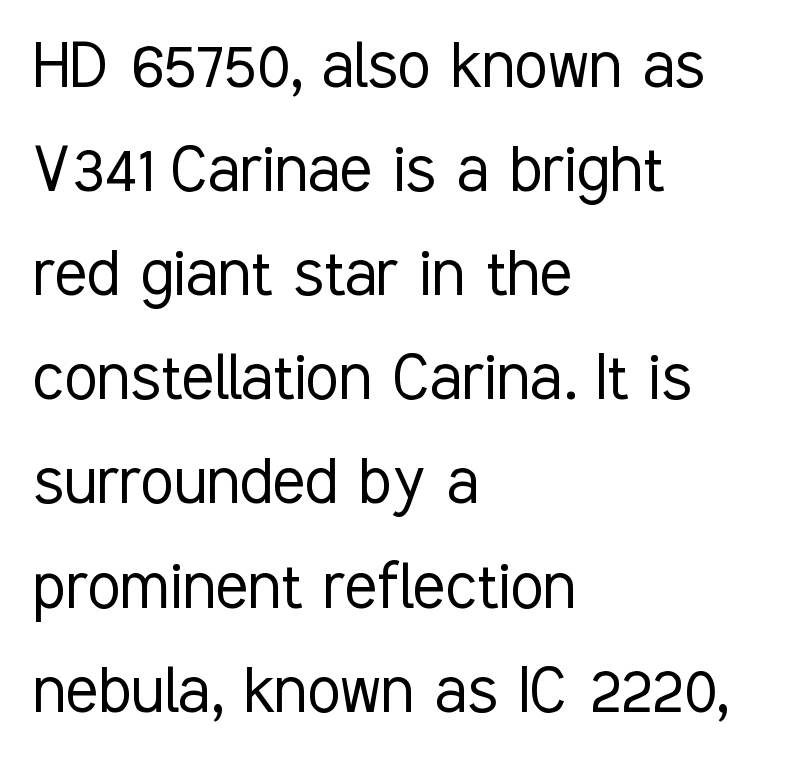
{"serif": "no", "italic": "no", "bold": "no", "weight": "light", "width": "condensed", "stroke_contrast": "low", "x_height": "medium", "monospaced": "no", "underline": "no", "align": "left", "line_spacing": "normal", "line_spacing_ratio": 1.37, "letter_spacing": "normal", "letter_spacing_em": 0.0, "glyph_px": 76}
